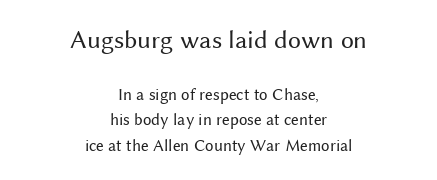
Q: Is the text bold? A: No.
Q: Is the text italic (slanted)? A: No, it is upright.
Q: Is the text underlined? A: No.
Q: How is the paragraph aligned? A: Centered.
Q: Is the spacing between letters normal or unusually wide? A: Normal.
Q: Is the spacing between lines tight, normal or loose? A: Normal.
Q: Which block of text is set in a larger size, the first (top) or the second (bottom)? A: The first (top) one.
